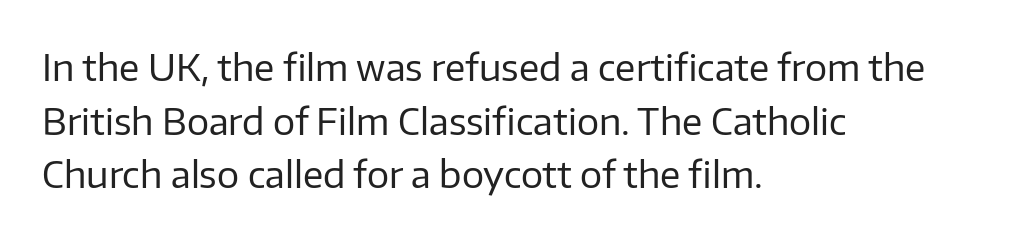
{"serif": "no", "italic": "no", "bold": "no", "weight": "regular", "width": "normal", "stroke_contrast": "low", "x_height": "medium", "monospaced": "no", "underline": "no", "align": "left", "line_spacing": "normal", "line_spacing_ratio": 1.45, "letter_spacing": "normal", "letter_spacing_em": 0.0, "glyph_px": 37}
